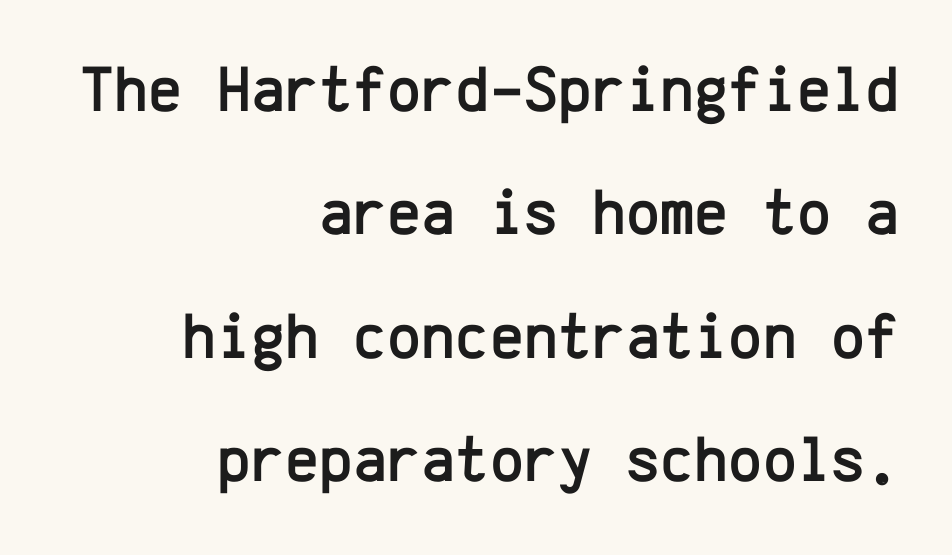
{"serif": "no", "italic": "no", "width": "normal", "stroke_contrast": "low", "x_height": "medium", "monospaced": "yes", "underline": "no", "align": "right", "line_spacing": "loose", "line_spacing_ratio": 1.9, "letter_spacing": "normal", "letter_spacing_em": 0.0, "glyph_px": 65}
